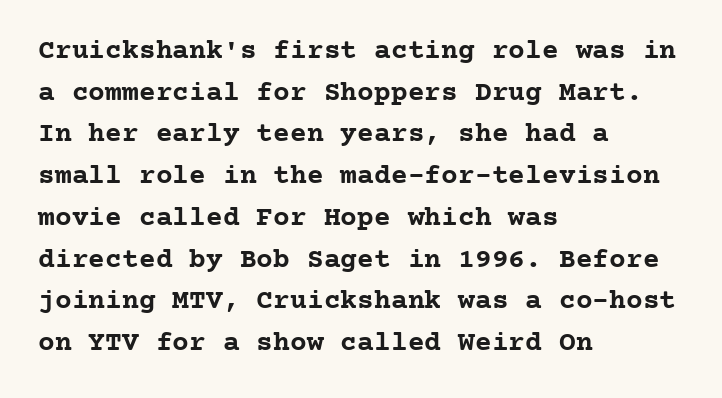
The image shows 28 px semibold serif type, upright, monospaced; set left-aligned, normal line spacing (1.49x), normal letter spacing, not underlined; low stroke contrast and a medium x-height.
